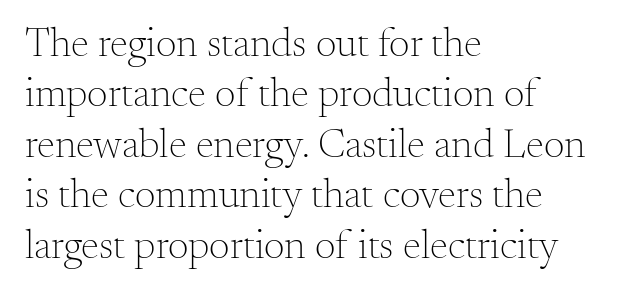
Q: Is the text bold? A: No.
Q: Is the text italic (slanted)? A: No, it is upright.
Q: Is the typeface a serif or a sans-serif typeface? A: Serif.
Q: Is the text underlined? A: No.
Q: How is the paragraph aligned? A: Left-aligned.
Q: Is the spacing between letters normal or unusually wide? A: Normal.
Q: Width (condensed, normal, or wide)? A: Normal.
Q: Stroke contrast? A: Medium.
Q: x-height? A: Small.
Q: Monospaced? A: No.
